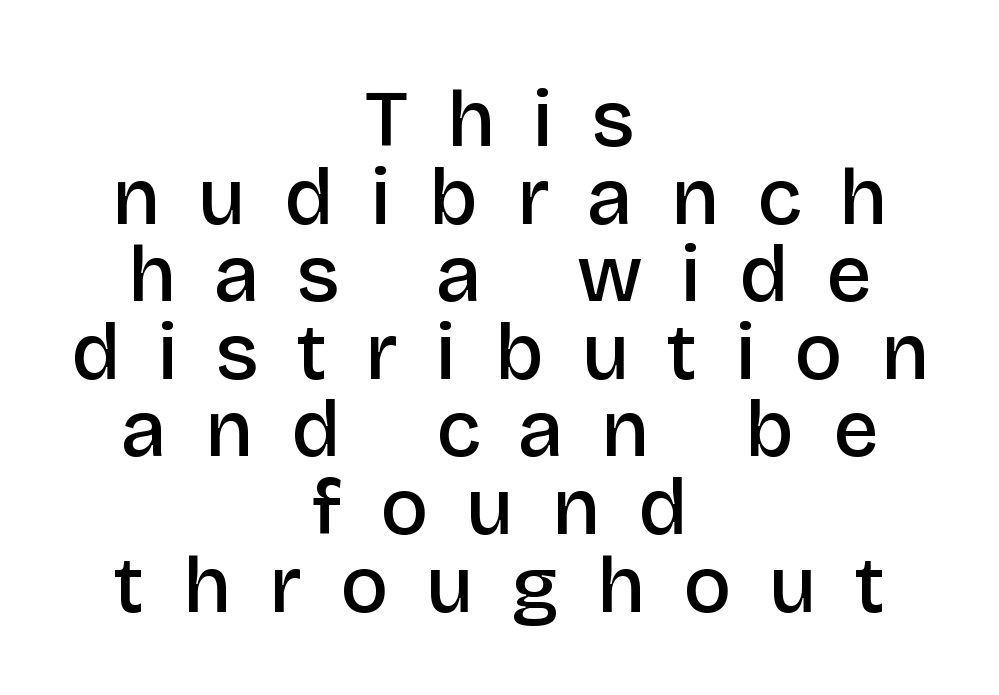
The rendering uses a semibold face; strokes are thickened but not to full bold. The type family on display is of the sans-serif kind. The horizontal fit of the characters is loose and conspicuously gappy. This sample is center-justified, so both line endings float freely. Baseline-to-baseline distance is barely more than the letter height.
